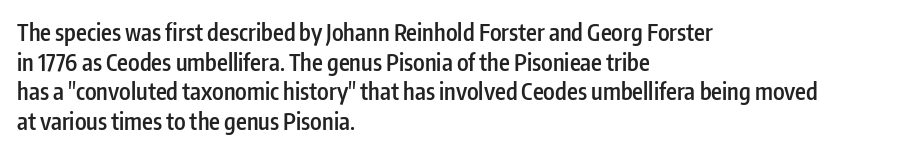
The image shows 23 px text type, upright; set left-aligned, normal line spacing (1.29x), normal letter spacing, not underlined.
